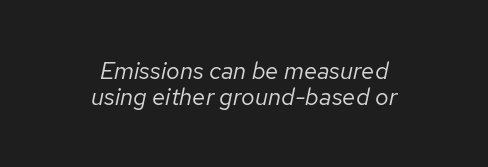
Q: Is the text bold? A: No.
Q: Is the text italic (slanted)? A: Yes, it leans right by about 12 degrees.
Q: Is the text underlined? A: No.
Q: How is the paragraph aligned? A: Centered.
Q: Is the spacing between letters normal or unusually wide? A: Normal.
Q: Is the spacing between lines tight, normal or loose? A: Tight.
